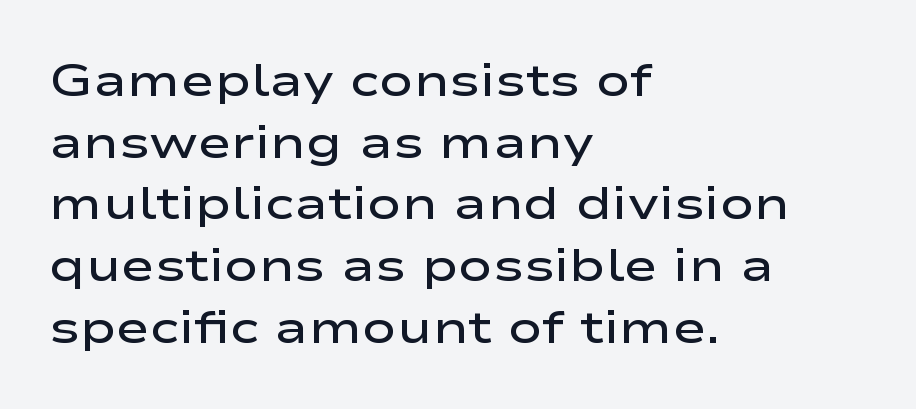
Q: Is the text bold? A: Semi-bold.
Q: Is the text italic (slanted)? A: No, it is upright.
Q: Is the typeface a serif or a sans-serif typeface? A: Sans-serif.
Q: Is the text underlined? A: No.
Q: How is the paragraph aligned? A: Left-aligned.
Q: Is the spacing between letters normal or unusually wide? A: Normal.
Q: Is the spacing between lines tight, normal or loose? A: Normal.
Q: Width (condensed, normal, or wide)? A: Wide.
Q: Stroke contrast? A: Low.
Q: x-height? A: Medium.
Q: Monospaced? A: No.
